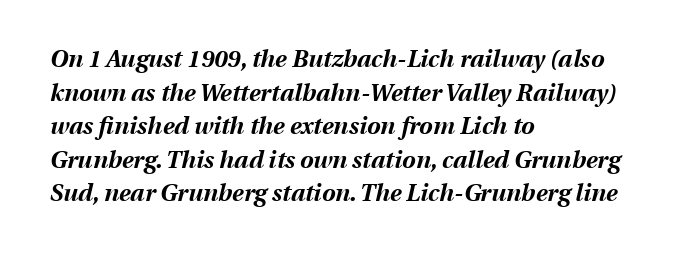
{"italic": "yes", "lean": "right", "slant_degrees": 13, "bold": "yes", "underline": "no", "align": "left", "line_spacing": "normal", "line_spacing_ratio": 1.4, "letter_spacing": "normal", "letter_spacing_em": 0.0, "glyph_px": 24}
